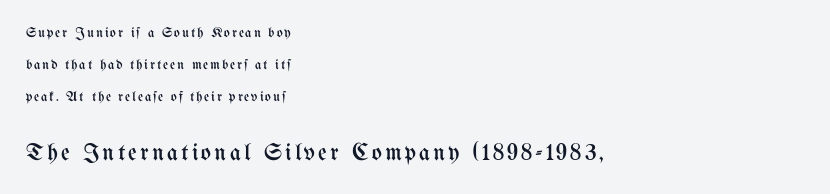
Q: Is the text bold? A: No.
Q: Is the text italic (slanted)? A: No, it is upright.
Q: Is the text underlined? A: No.
Q: How is the paragraph aligned? A: Left-aligned.
Q: Is the spacing between lines tight, normal or loose? A: Loose.
Q: Which block of text is set in a larger size, the first (top) or the second (bottom)? A: The second (bottom) one.
